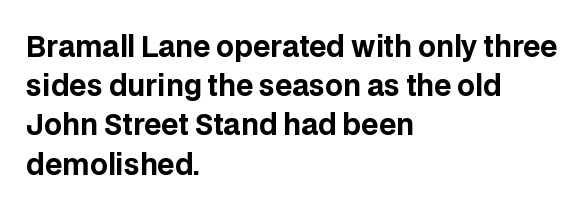
The image shows 28 px bold sans-serif type, upright; set left-aligned, normal line spacing (1.4x), normal letter spacing, not underlined; low stroke contrast and a large x-height.
